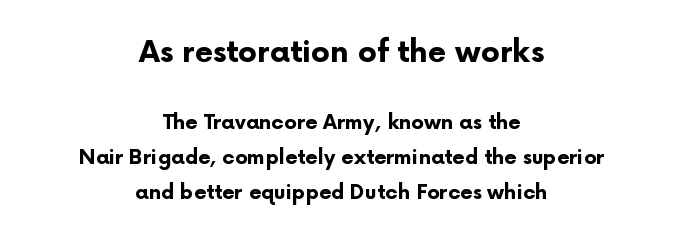
{"serif": "no", "italic": "no", "bold": "yes", "weight": "bold", "width": "normal", "stroke_contrast": "low", "x_height": "medium", "monospaced": "no", "underline": "no", "align": "center", "line_spacing_ratio": 1.74, "letter_spacing": "normal", "letter_spacing_em": 0.0, "larger_block": "first", "size_ratio": 1.5, "glyph_px": 30}
